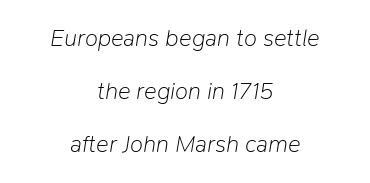
The image shows 24 px text type, italic (leaning right); set centered, loose line spacing (2.2x), normal letter spacing, not underlined.
